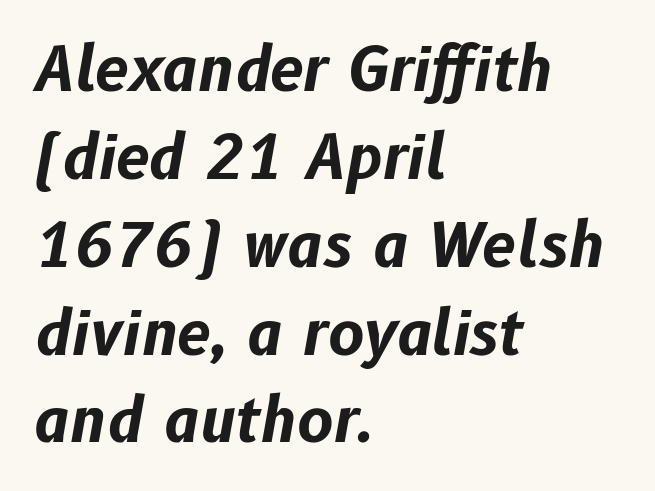
The image shows 61 px bold type, italic (leaning right); set left-aligned, normal line spacing (1.44x), normal letter spacing, not underlined; low stroke contrast and a medium x-height.
